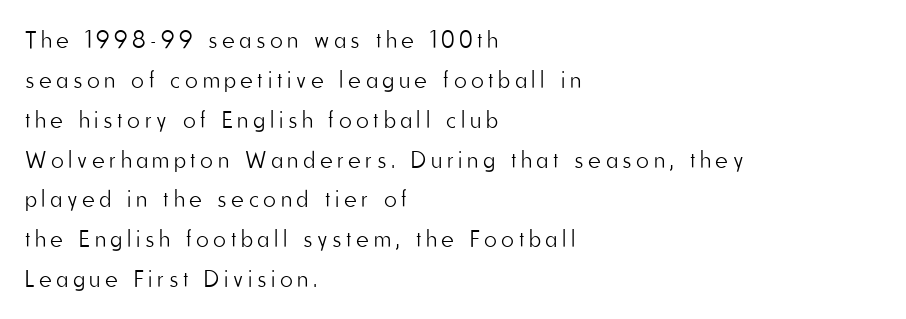
If you drew a ruler down the left edge, every line would touch it. The weight tops out at a normal text grade. In terms of letterspacing, this is a distinctly airy, spread setting. Ordinary non-slanted type is in use.
